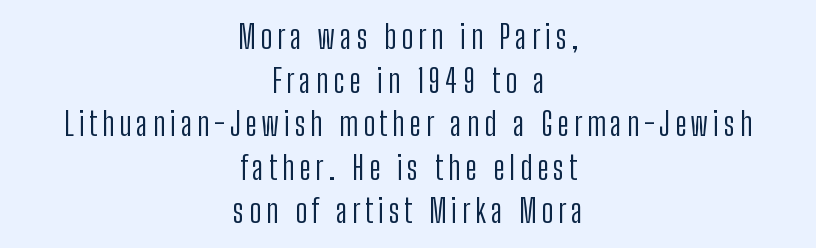
{"serif": "no", "italic": "no", "bold": "no", "weight": "light", "width": "condensed", "stroke_contrast": "low", "x_height": "medium", "monospaced": "no", "underline": "no", "align": "center", "line_spacing": "normal", "line_spacing_ratio": 1.32, "glyph_px": 33}
